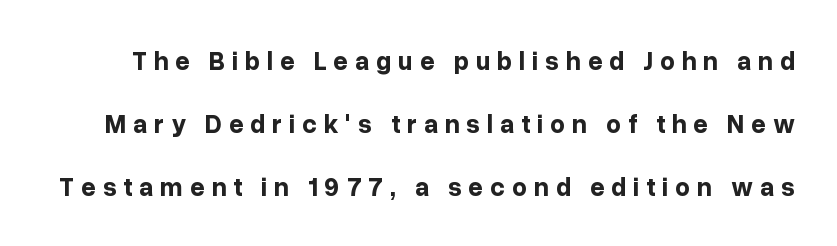
The tracking reads as deliberately expanded to a designer's eye. No italicization has been applied; the sample stays upright. Whoever set this chose breathing room over compactness in the vertical rhythm. Letters rest on an invisible, unmarked baseline.
